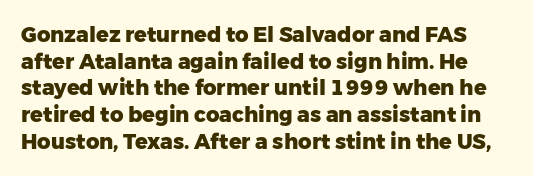
The image shows 21 px bold type, upright; set normal line spacing (1.27x), normal letter spacing, not underlined.
